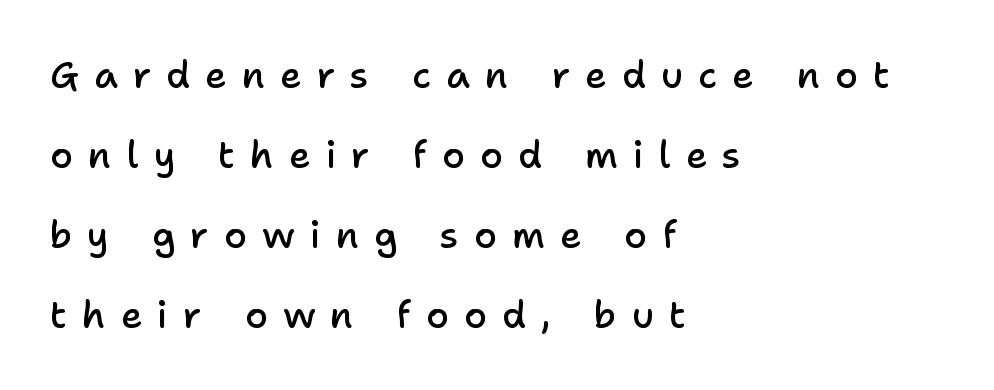
The image shows 37 px semibold sans-serif type, upright; set left-aligned, loose line spacing (2.16x), unusually wide letter spacing (+0.41 em), not underlined; low stroke contrast and a medium x-height.
